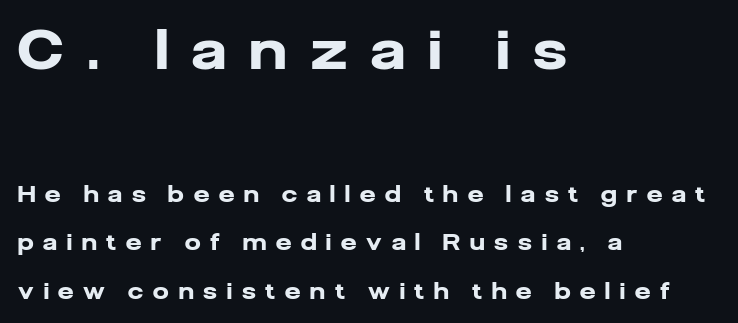
Q: Is the text bold? A: Yes.
Q: Is the text italic (slanted)? A: No, it is upright.
Q: Is the typeface a serif or a sans-serif typeface? A: Sans-serif.
Q: Is the text underlined? A: No.
Q: How is the paragraph aligned? A: Left-aligned.
Q: Is the spacing between letters normal or unusually wide? A: Unusually wide.
Q: Is the spacing between lines tight, normal or loose? A: Loose.
Q: Which block of text is set in a larger size, the first (top) or the second (bottom)? A: The first (top) one.
Q: Width (condensed, normal, or wide)? A: Normal.
Q: Stroke contrast? A: Low.
Q: x-height? A: Medium.
Q: Monospaced? A: No.
